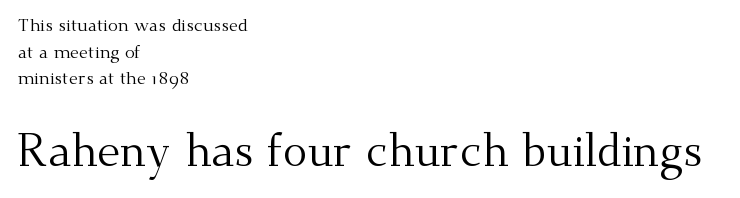
{"serif": "yes", "italic": "no", "bold": "no", "weight": "regular", "width": "normal", "stroke_contrast": "medium", "x_height": "small", "monospaced": "no", "underline": "no", "align": "left", "line_spacing": "normal", "line_spacing_ratio": 1.48, "letter_spacing": "normal", "letter_spacing_em": 0.0, "larger_block": "second", "size_ratio": 2.5, "glyph_px": 45}
